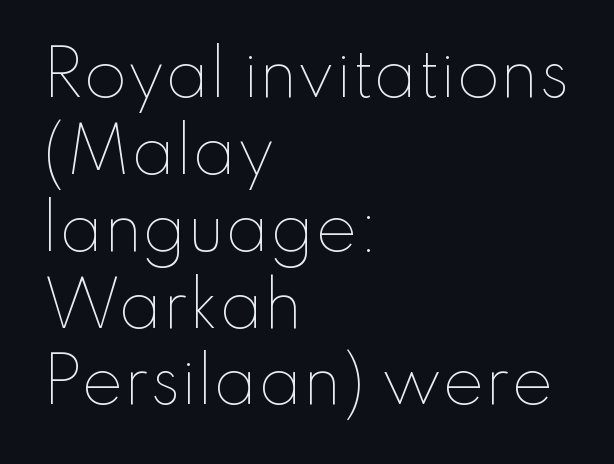
{"italic": "no", "bold": "no", "weight": "thin", "width": "normal", "stroke_contrast": "low", "x_height": "small", "monospaced": "no", "underline": "no", "align": "left", "line_spacing_ratio": 1.22, "letter_spacing": "normal", "letter_spacing_em": 0.0, "glyph_px": 63}
